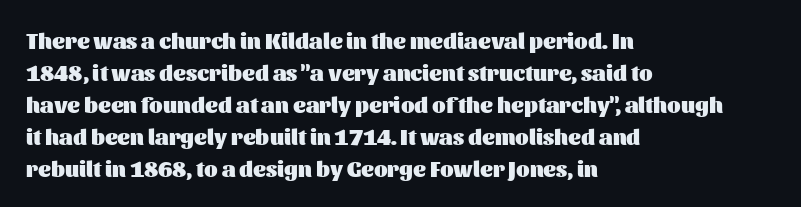
Students, observe: this is what conventionally led text looks like. Ascenders rise straight up at ninety degrees. Pretty heavy lettering here — definitely bold. The words here are not underlined.
